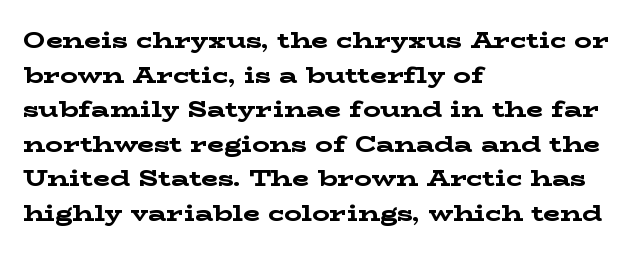
The image shows 22 px bold type, upright; set left-aligned, normal line spacing (1.57x), normal letter spacing, not underlined.
